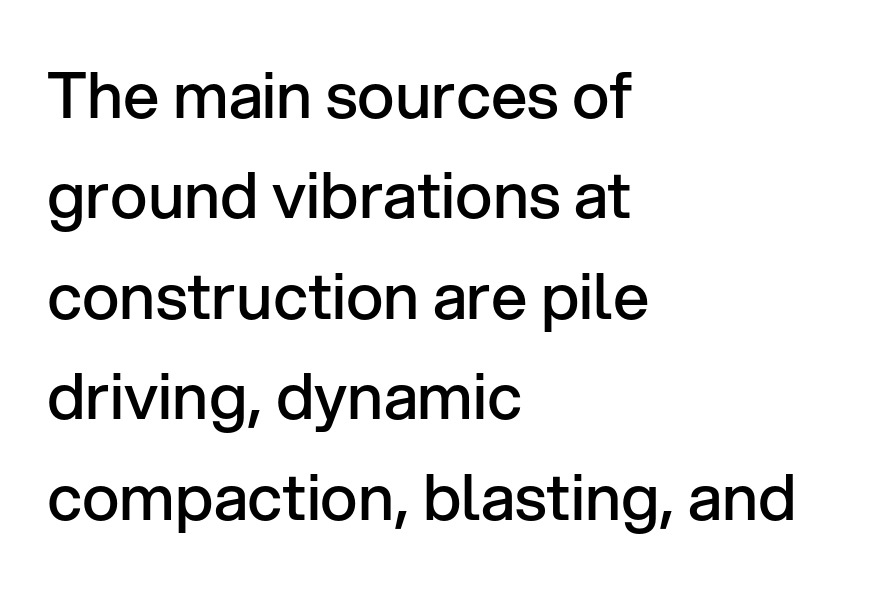
Reading down the block, your eye returns to a fixed left position each line. These lines sit exactly where default settings would place them. Does the lettering tilt? It doesn't — this is upright. The rendering uses a semibold face; strokes are thickened but not to full bold.
